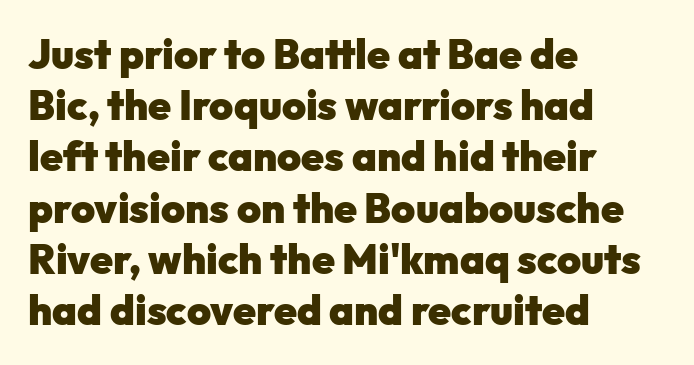
Q: Is the text bold? A: Yes.
Q: Is the text italic (slanted)? A: No, it is upright.
Q: Is the typeface a serif or a sans-serif typeface? A: Sans-serif.
Q: Is the text underlined? A: No.
Q: How is the paragraph aligned? A: Left-aligned.
Q: Is the spacing between letters normal or unusually wide? A: Normal.
Q: Is the spacing between lines tight, normal or loose? A: Normal.
Q: Width (condensed, normal, or wide)? A: Normal.
Q: Stroke contrast? A: Low.
Q: x-height? A: Medium.
Q: Monospaced? A: No.
